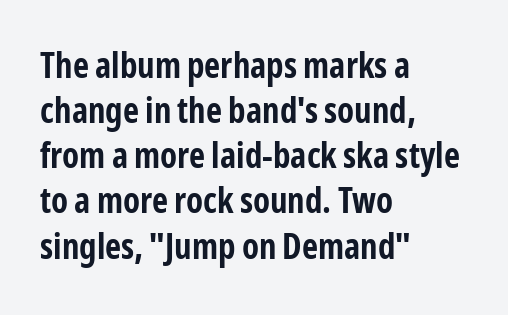
Summary of weight: heavy, a full bold. Is there much room between lines? A standard amount, neither cramped nor airy. Varying glyph widths throughout — classic text-font behaviour. Does the lettering tilt? It doesn't — this is upright.
